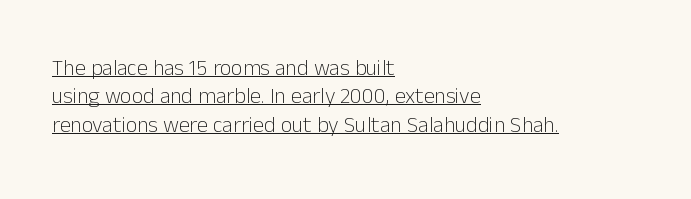
The text block is weighted toward the left margin, trailing off unevenly rightward. Characters follow at the spacing the type designer built in. Heaviness? Minimal to ordinary, like unemphasized prose. The string is rendered with underlining switched on. The axis of the letterforms is exactly vertical. The block of text has a typical density, with ordinary space between rows.
